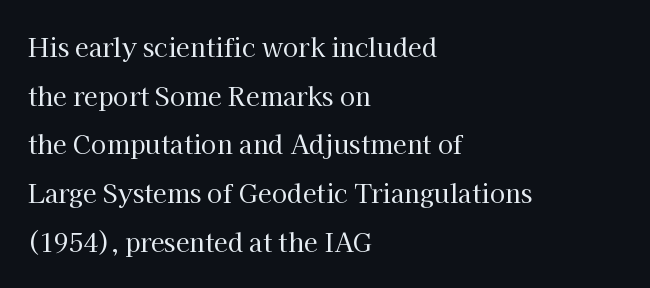
Q: Is the text bold? A: No.
Q: Is the text italic (slanted)? A: No, it is upright.
Q: Is the text underlined? A: No.
Q: How is the paragraph aligned? A: Left-aligned.
Q: Is the spacing between letters normal or unusually wide? A: Normal.
Q: Is the spacing between lines tight, normal or loose? A: Loose.
